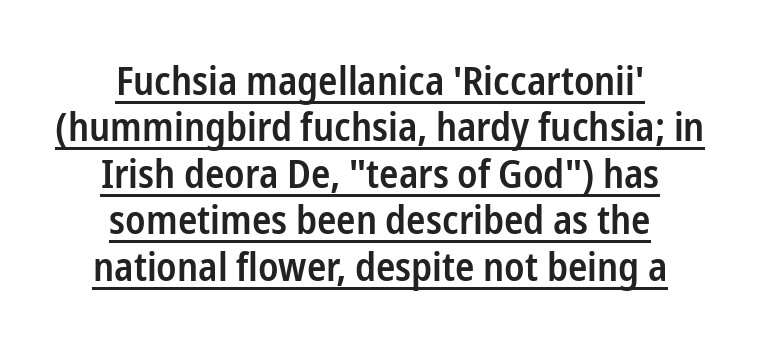
This is sans-serif lettering, the kind often seen on screens and signage. Notice how the passage keeps no hard edge, just a central spine. The letters advance in unequal steps, a hallmark of proportional type. This is the regular roman posture of the typeface. Honestly, the letter spacing is just normal — you wouldn't notice it.
